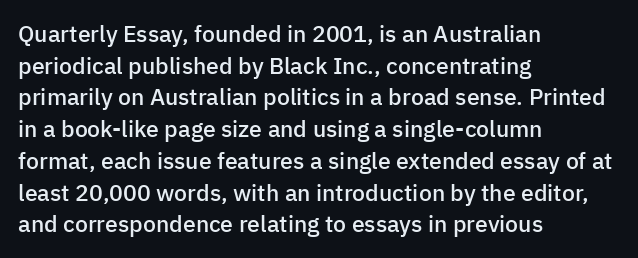
Q: Is the text bold? A: Semi-bold.
Q: Is the text italic (slanted)? A: No, it is upright.
Q: Is the text underlined? A: No.
Q: How is the paragraph aligned? A: Left-aligned.
Q: Is the spacing between letters normal or unusually wide? A: Normal.
Q: Is the spacing between lines tight, normal or loose? A: Normal.
